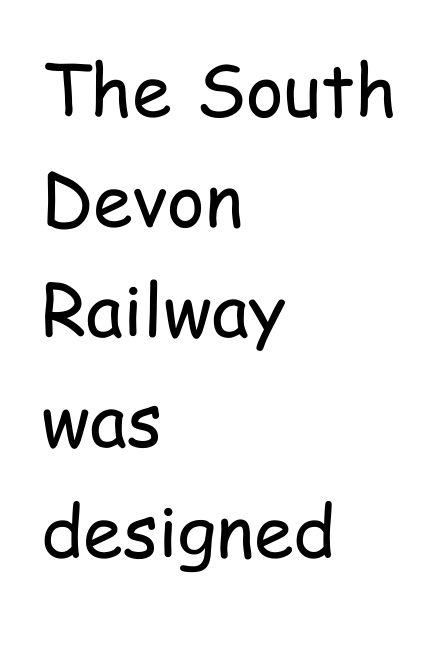
No letter is thick-stroked: the sample isn't bold. This sample uses a sans-serif face. Descender tails drop into unmarked territory. Typeset ragged right — the left edge is the straight one.
